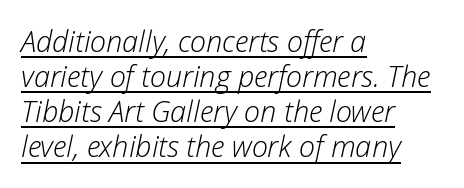
Counters stay open thanks to moderate or lighter strokes. Underline: present. Looking at the ascenders, they clearly lean. Do the characters align in a grid? No, the font is proportional. The rendering anchors every line to the left-hand side. Nobody touched the tracking dial on this one.
